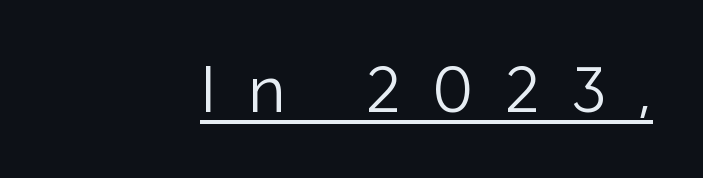
The image shows 64 px light sans-serif type, upright; set unusually wide letter spacing (+0.5 em), underlined; low stroke contrast and a medium x-height.
